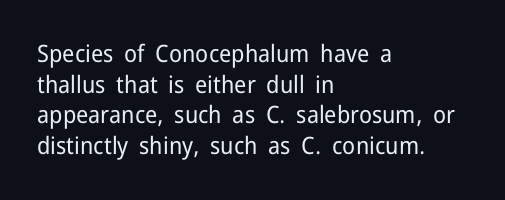
Is the type heavy? It reads as light-to-regular instead. Leftover space on each line is placed entirely after the last word. Characters follow at the spacing the type designer built in. The passage shown stacks its lines at a standard gap.
